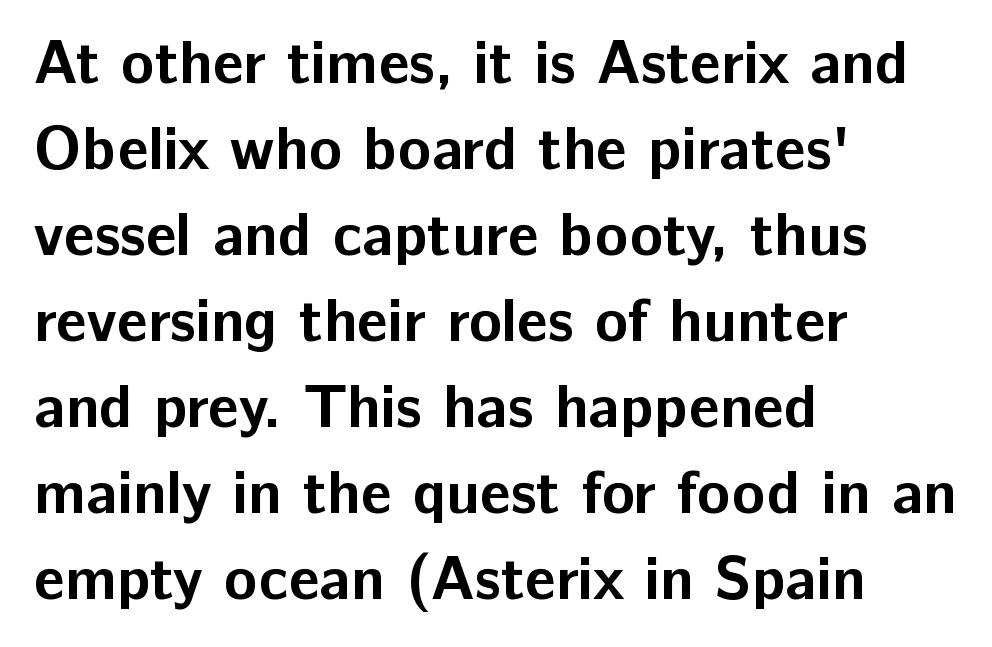
The image shows 61 px bold sans-serif type, upright; set left-aligned, normal line spacing (1.41x), normal letter spacing, not underlined; low stroke contrast and a medium x-height.
